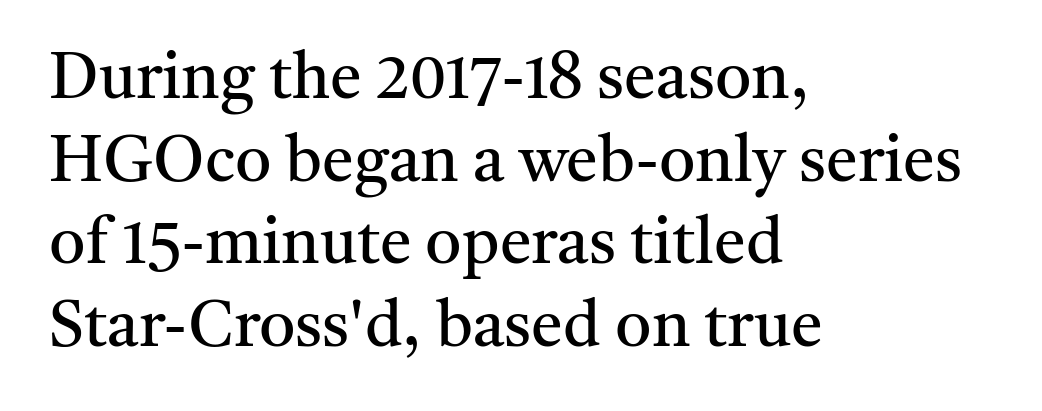
The lines sit at an ordinary, default distance from one another. Honestly, the letter spacing is just normal — you wouldn't notice it. Typeset ragged right — the left edge is the straight one. Stem width sits at or under what a default text font uses. The letters stand straight up with perfectly vertical stems. The glyphs in this specimen are seriffed.
